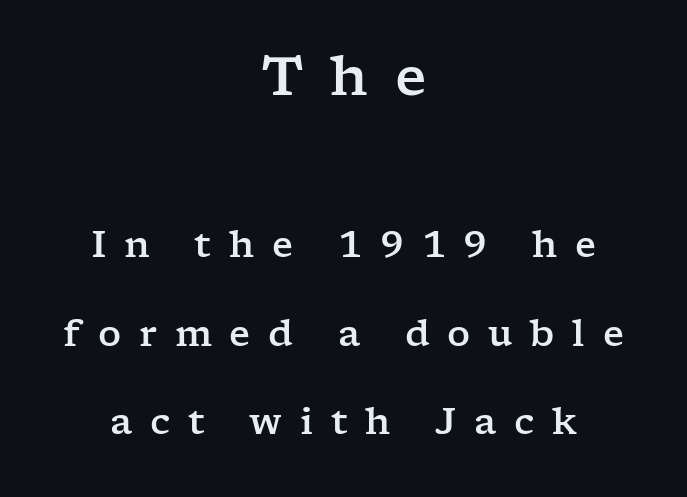
The image shows 54 px wide serif type, upright; set centered, loose line spacing (2.46x), unusually wide letter spacing (+0.49 em), not underlined; the first (top) block is 1.5x larger; low stroke contrast and a medium x-height.
